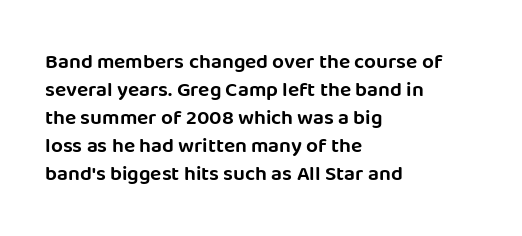
If you measured baseline to baseline, you'd find a middling distance. Descenders are the only things crossing below the line. The lines in this sample share a left origin and differ only in where they stop. Letter spacing: default. Quick note: not italic, upright.
